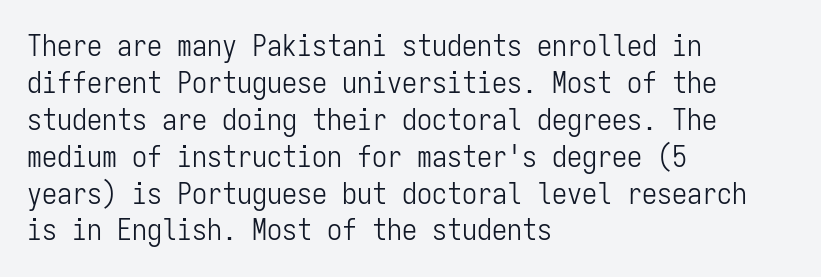
What stands out about the letter spacing? Nothing — it is the standard amount. Nothing heavy about these letters — not bold at all. In CSS terms this would be text-align: left. The gap between lines stays unmarked. The typeface chosen for these lines omits serifs. The lettering holds an erect, upright posture throughout.
